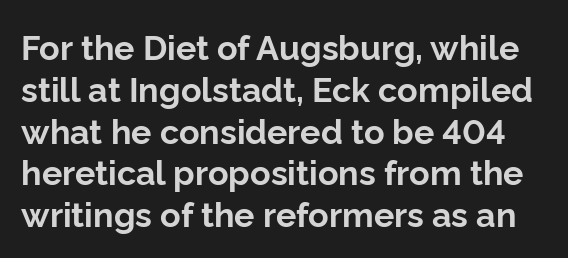
Serif or sans? Sans — the stroke terminals are bare. The font's upright variant was chosen for this text. Character widths vary here, with narrow letters taking less room than wide ones. A full-strength bold gives these letters their thick strokes. Spacing between characters is what you'd get straight out of the box. The foot of each line stays bare and open.
